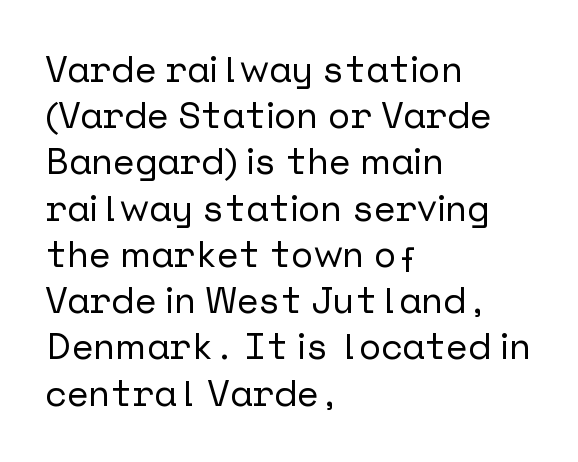
A classic flush-left, rag-right setting is used for this passage. The space directly below the letters is spotless. The type is set solid horizontally, with unmodified tracking. Baseline-to-baseline distance is the conventional proportion of letter height. This is sans-serif lettering, the kind often seen on screens and signage. Italic? Not at all — the glyphs are vertical.
